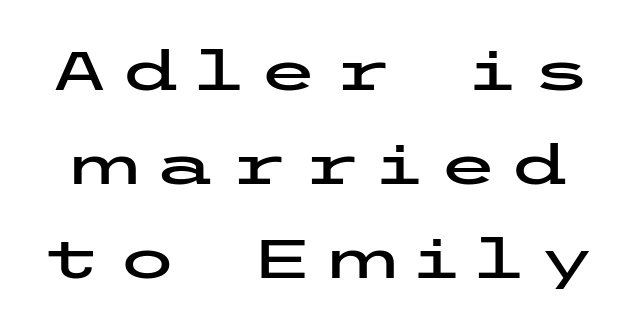
Q: Is the text italic (slanted)? A: No, it is upright.
Q: Is the typeface a serif or a sans-serif typeface? A: Sans-serif.
Q: Is the text underlined? A: No.
Q: Is the spacing between letters normal or unusually wide? A: Unusually wide.
Q: Width (condensed, normal, or wide)? A: Wide.
Q: Stroke contrast? A: Low.
Q: x-height? A: Medium.
